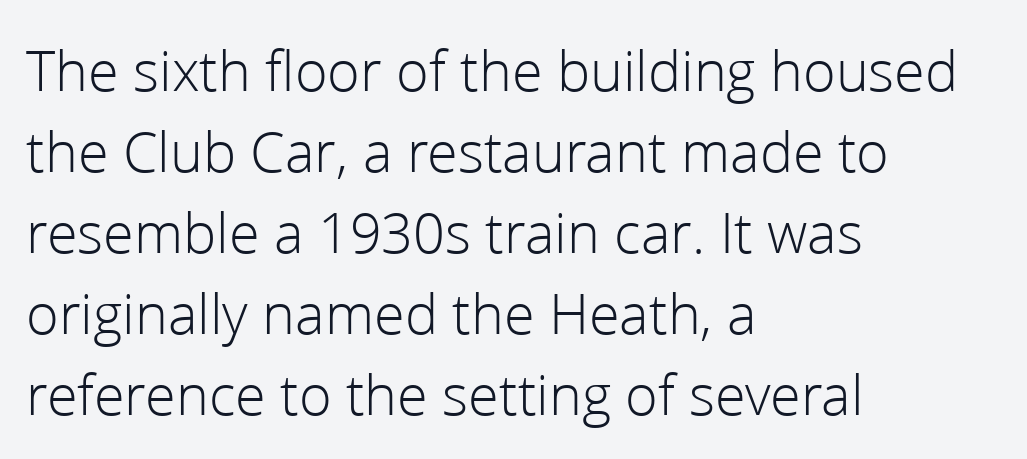
Q: Is the text bold? A: No.
Q: Is the text italic (slanted)? A: No, it is upright.
Q: Is the typeface a serif or a sans-serif typeface? A: Sans-serif.
Q: Is the text underlined? A: No.
Q: How is the paragraph aligned? A: Left-aligned.
Q: Is the spacing between letters normal or unusually wide? A: Normal.
Q: Is the spacing between lines tight, normal or loose? A: Normal.
Q: Width (condensed, normal, or wide)? A: Normal.
Q: Stroke contrast? A: Low.
Q: x-height? A: Medium.
Q: Monospaced? A: No.
